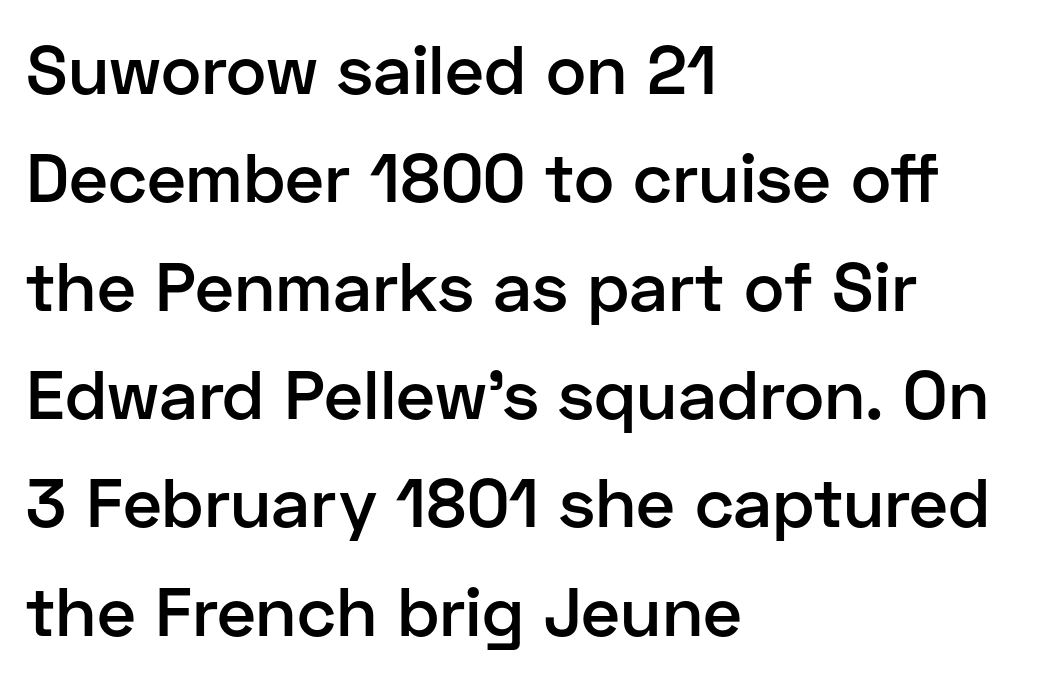
{"serif": "no", "italic": "no", "bold": "semi", "weight": "semibold", "width": "normal", "stroke_contrast": "low", "x_height": "medium", "monospaced": "no", "underline": "no", "align": "left", "line_spacing": "normal", "line_spacing_ratio": 1.57, "letter_spacing": "normal", "letter_spacing_em": 0.0, "glyph_px": 69}
